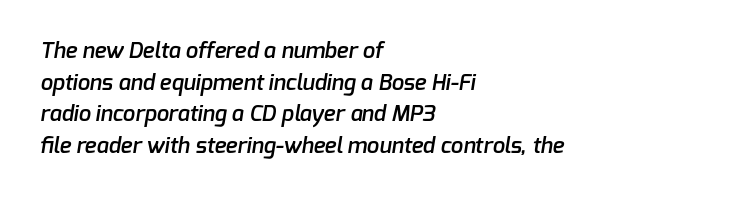
Q: Is the text bold? A: Semi-bold.
Q: Is the text underlined? A: No.
Q: How is the paragraph aligned? A: Left-aligned.
Q: Is the spacing between letters normal or unusually wide? A: Normal.
Q: Is the spacing between lines tight, normal or loose? A: Normal.
